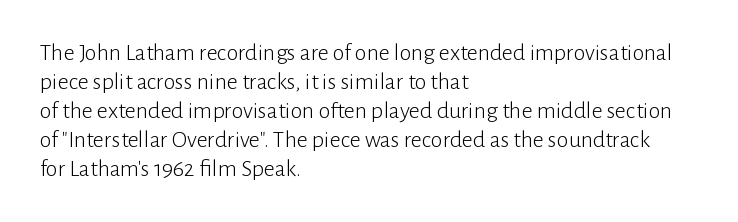
The image shows 24 px text type, upright; set left-aligned, line spacing 1.21x, normal letter spacing, not underlined.
